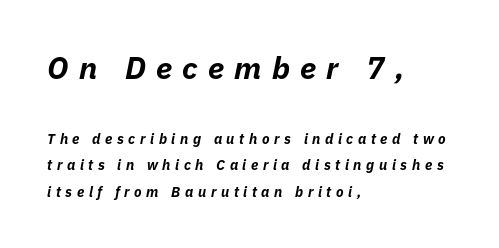
Q: Is the text bold? A: Yes.
Q: Is the text italic (slanted)? A: Yes, it leans right by about 11 degrees.
Q: Is the text underlined? A: No.
Q: How is the paragraph aligned? A: Left-aligned.
Q: Is the spacing between letters normal or unusually wide? A: Unusually wide.
Q: Which block of text is set in a larger size, the first (top) or the second (bottom)? A: The first (top) one.
Q: Width (condensed, normal, or wide)? A: Normal.
Q: Stroke contrast? A: Low.
Q: x-height? A: Medium.
Q: Monospaced? A: No.
